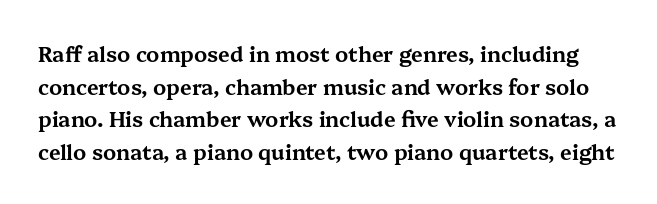
Only glyphs here, with clear space below each row. No extra tracking has been applied to these lines. Vertical spacing — default. Does the lettering tilt? It doesn't — this is upright.
